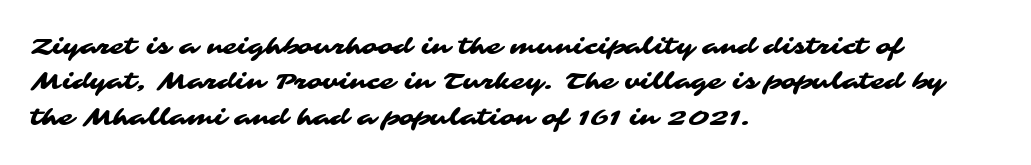
The image shows 23 px text type; set left-aligned, normal line spacing (1.54x), normal letter spacing, not underlined.
